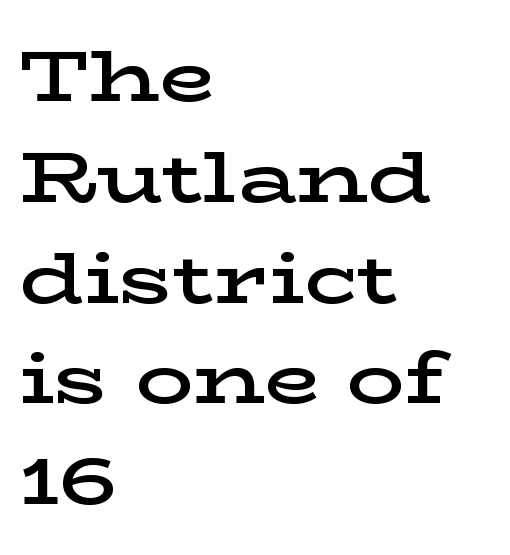
Q: Is the text bold? A: Semi-bold.
Q: Is the text italic (slanted)? A: No, it is upright.
Q: Is the typeface a serif or a sans-serif typeface? A: Serif.
Q: Is the text underlined? A: No.
Q: How is the paragraph aligned? A: Left-aligned.
Q: Is the spacing between letters normal or unusually wide? A: Normal.
Q: Is the spacing between lines tight, normal or loose? A: Normal.
Q: Width (condensed, normal, or wide)? A: Wide.
Q: Stroke contrast? A: Low.
Q: x-height? A: Medium.
Q: Monospaced? A: No.
